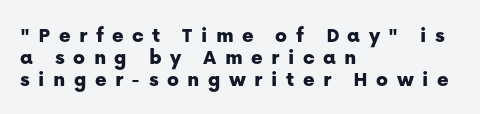
{"italic": "no", "underline": "no", "align": "left", "line_spacing": "tight", "line_spacing_ratio": 1.0, "letter_spacing": "wide", "letter_spacing_em": 0.38, "glyph_px": 22}
